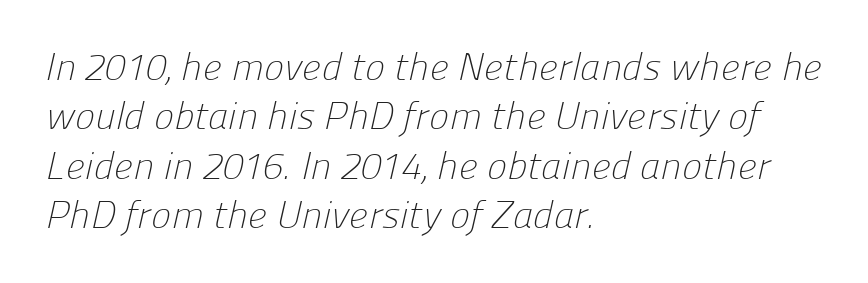
This sample is left-justified, so line endings fall wherever the words run out. Leading matches the norm, producing a regular column. The string is rendered with underlining switched off. The rendering uses natural spacing where letterforms have individual widths.
